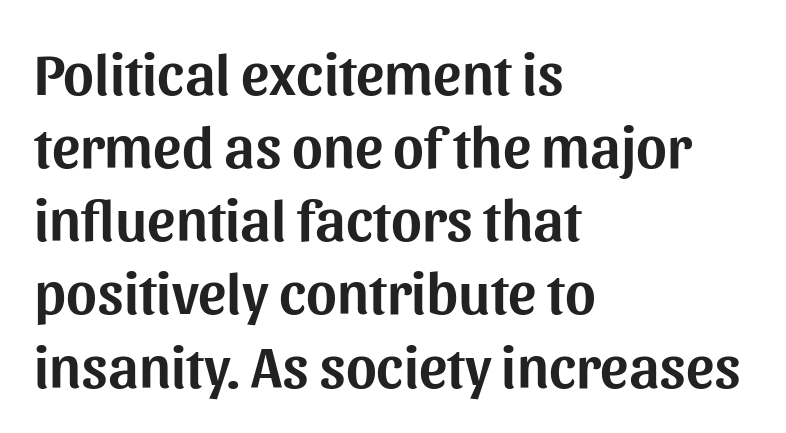
The image shows 59 px sans-serif type, upright; set left-aligned, line spacing 1.24x, normal letter spacing, not underlined; medium stroke contrast and a medium x-height.
